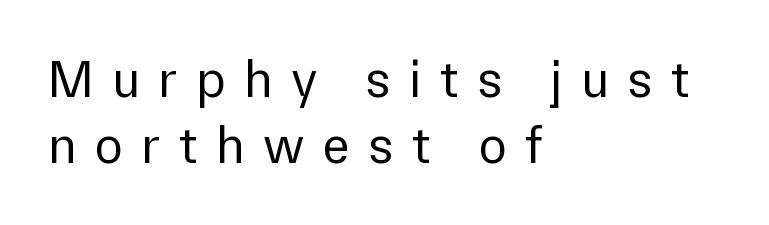
{"serif": "no", "italic": "no", "bold": "no", "weight": "regular", "width": "normal", "stroke_contrast": "low", "x_height": "medium", "monospaced": "no", "underline": "no", "align": "left", "line_spacing": "normal", "line_spacing_ratio": 1.25, "letter_spacing": "wide", "letter_spacing_em": 0.34, "glyph_px": 53}
